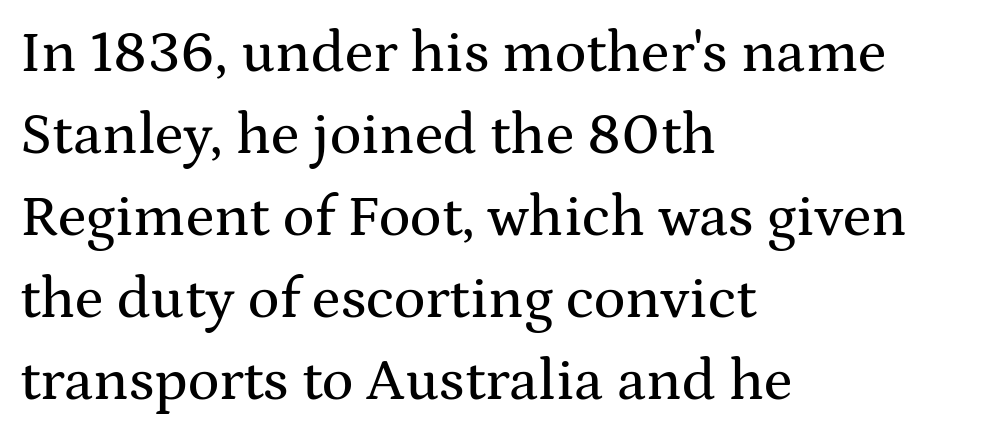
{"serif": "yes", "italic": "no", "width": "wide", "stroke_contrast": "medium", "x_height": "medium", "monospaced": "no", "underline": "no", "align": "left", "line_spacing": "normal", "line_spacing_ratio": 1.39, "letter_spacing": "normal", "letter_spacing_em": 0.0, "glyph_px": 59}
